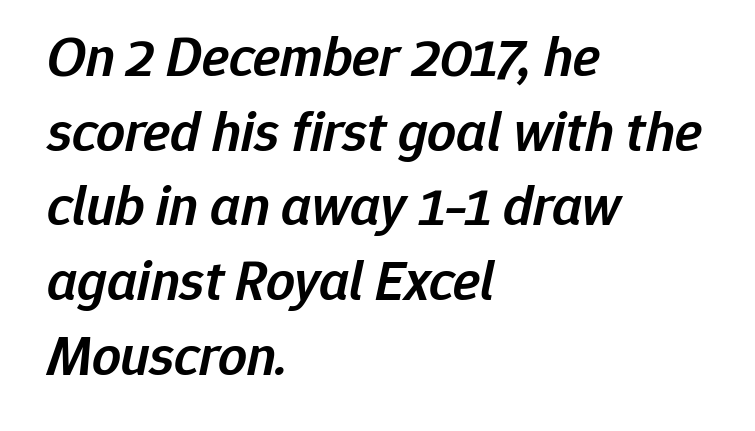
{"italic": "yes", "lean": "right", "slant_degrees": 12, "bold": "semi", "weight": "semibold", "width": "normal", "stroke_contrast": "low", "x_height": "medium", "monospaced": "no", "underline": "no", "align": "left", "line_spacing": "normal", "line_spacing_ratio": 1.31, "letter_spacing": "normal", "letter_spacing_em": 0.0, "glyph_px": 57}
